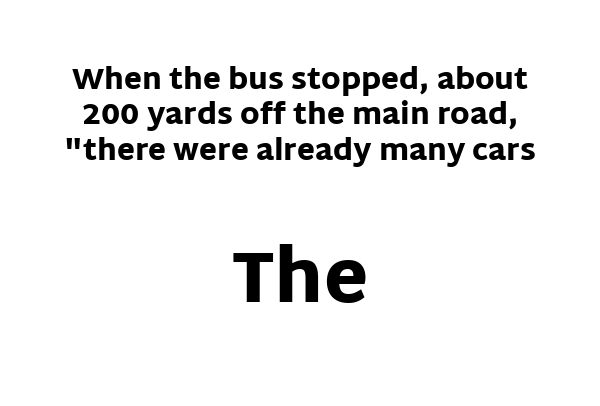
The image shows 72 px heavy sans-serif type, upright; set centered, line spacing 1.22x, normal letter spacing, not underlined; the second (bottom) block is 2.48x larger; low stroke contrast and a large x-height.
